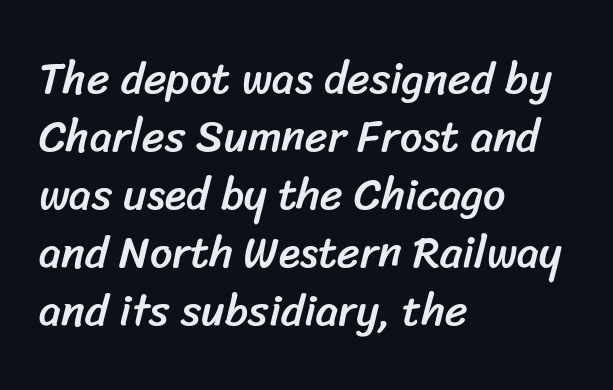
Looks like regular typesetting: each glyph gets only the width it needs. The rows are spaced the way most documents space them. Teacher's note: observe the even left margin — that is flush-left alignment. The type family on display is of the sans-serif kind. A clean baseline with only descenders dipping below it.
